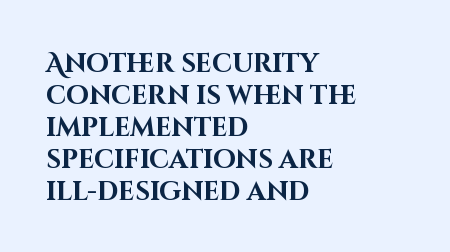
The image shows 26 px bold type, upright; set left-aligned, line spacing 1.23x, normal letter spacing, not underlined.
